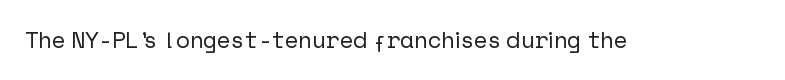
Q: Is the text italic (slanted)? A: No, it is upright.
Q: Is the text underlined? A: No.
Q: Is the spacing between letters normal or unusually wide? A: Normal.
